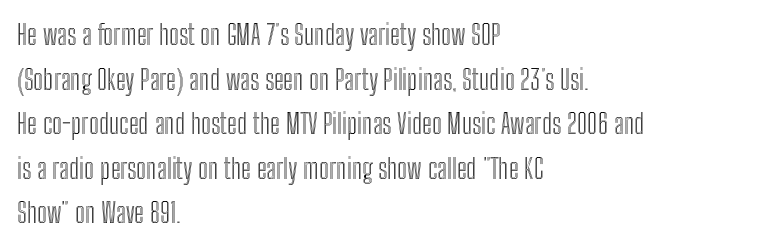
The image shows 28 px condensed type, upright; set left-aligned, normal line spacing (1.59x), normal letter spacing, not underlined; a medium x-height.
